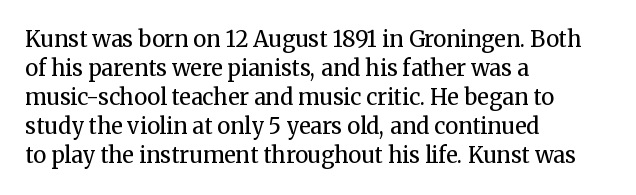
Q: Is the text bold? A: No.
Q: Is the text italic (slanted)? A: No, it is upright.
Q: Is the text underlined? A: No.
Q: How is the paragraph aligned? A: Left-aligned.
Q: Is the spacing between letters normal or unusually wide? A: Normal.
Q: Is the spacing between lines tight, normal or loose? A: Normal.
